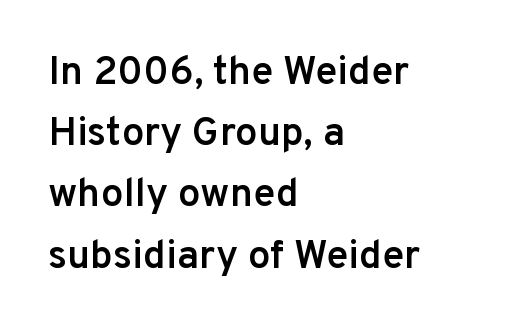
Q: Is the text bold? A: Semi-bold.
Q: Is the text italic (slanted)? A: No, it is upright.
Q: Is the typeface a serif or a sans-serif typeface? A: Sans-serif.
Q: Is the text underlined? A: No.
Q: How is the paragraph aligned? A: Left-aligned.
Q: Is the spacing between letters normal or unusually wide? A: Normal.
Q: Is the spacing between lines tight, normal or loose? A: Normal.
Q: Width (condensed, normal, or wide)? A: Normal.
Q: Stroke contrast? A: Low.
Q: x-height? A: Medium.
Q: Monospaced? A: No.
